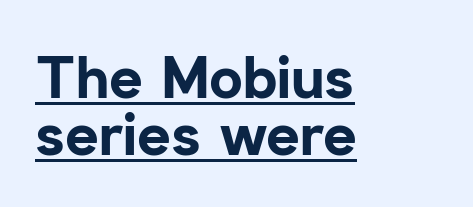
The image shows 58 px bold sans-serif type, upright; set left-aligned, tight line spacing (0.98x), normal letter spacing, underlined; low stroke contrast and a medium x-height.
